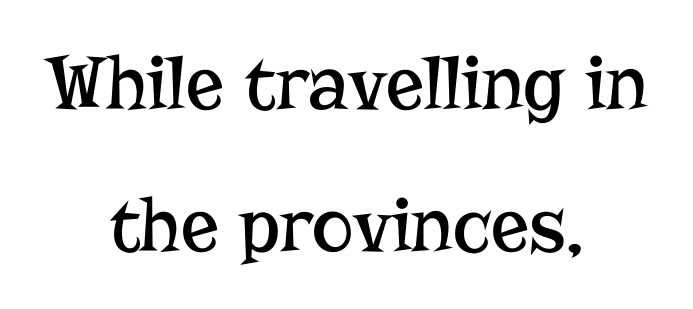
Serifs: yes, visible at the terminals of the letterforms. These lines are rendered in a variable-pitch font. The setting favours the middle, as headings and verse often do. Summary of weight: not heavy and not bold.
